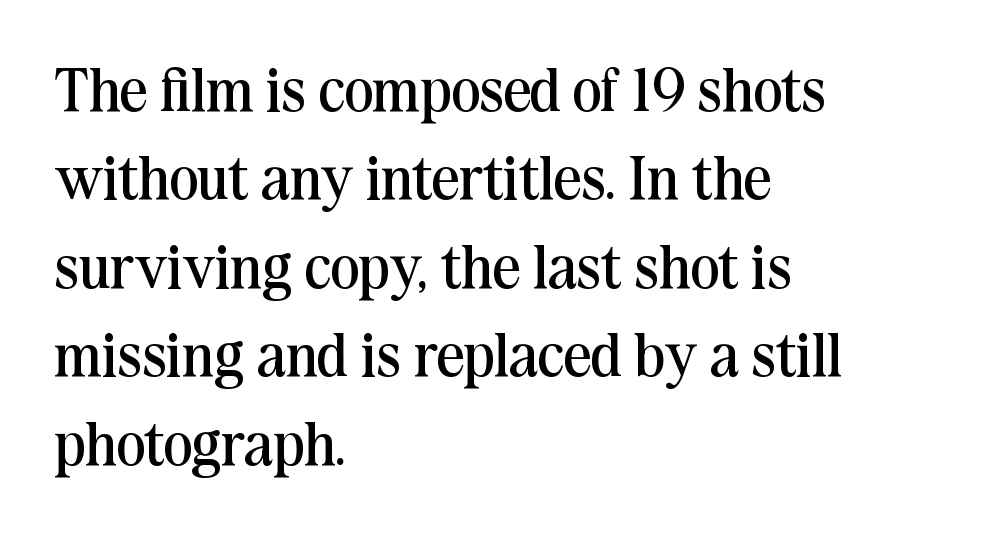
The image shows 61 px regular-weight serif type, upright; set left-aligned, normal line spacing (1.45x), normal letter spacing, not underlined; medium stroke contrast and a medium x-height.
